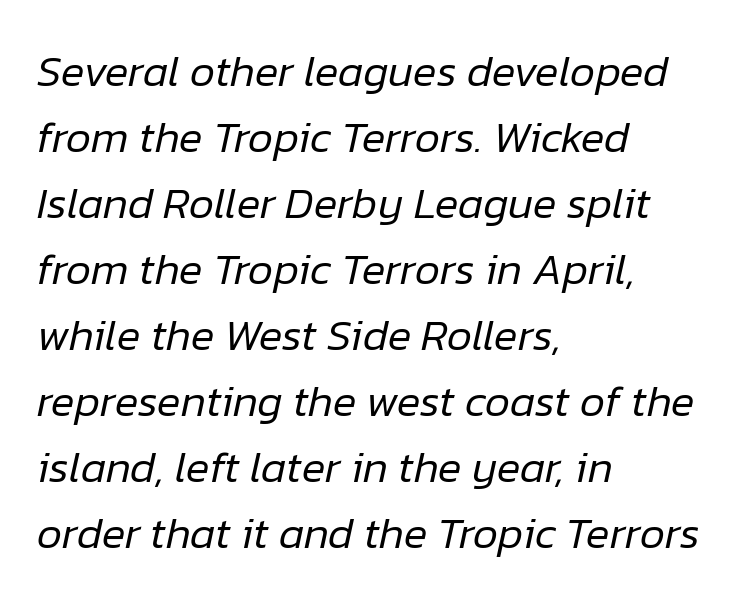
{"italic": "yes", "lean": "right", "slant_degrees": 12, "bold": "no", "weight": "regular", "width": "normal", "stroke_contrast": "low", "x_height": "medium", "monospaced": "no", "underline": "no", "align": "left", "line_spacing": "normal", "line_spacing_ratio": 1.5, "letter_spacing": "normal", "letter_spacing_em": 0.0, "glyph_px": 44}
